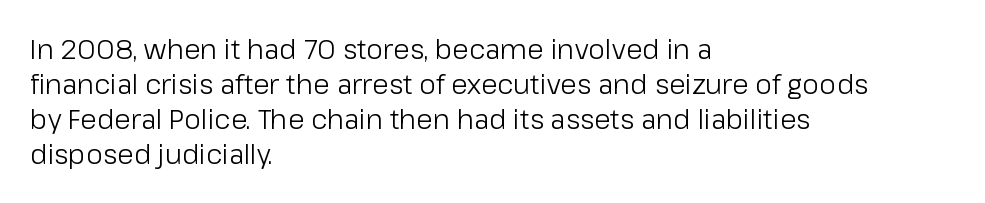
Q: Is the text bold? A: No.
Q: Is the text italic (slanted)? A: No, it is upright.
Q: Is the text underlined? A: No.
Q: How is the paragraph aligned? A: Left-aligned.
Q: Is the spacing between letters normal or unusually wide? A: Normal.
Q: Is the spacing between lines tight, normal or loose? A: Normal.
